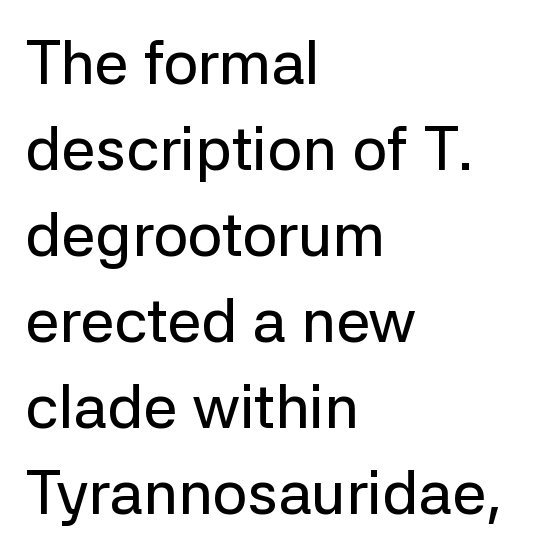
Q: Is the text italic (slanted)? A: No, it is upright.
Q: Is the typeface a serif or a sans-serif typeface? A: Sans-serif.
Q: Is the text underlined? A: No.
Q: How is the paragraph aligned? A: Left-aligned.
Q: Is the spacing between letters normal or unusually wide? A: Normal.
Q: Is the spacing between lines tight, normal or loose? A: Normal.
Q: Width (condensed, normal, or wide)? A: Normal.
Q: Stroke contrast? A: Low.
Q: x-height? A: Medium.
Q: Monospaced? A: No.
